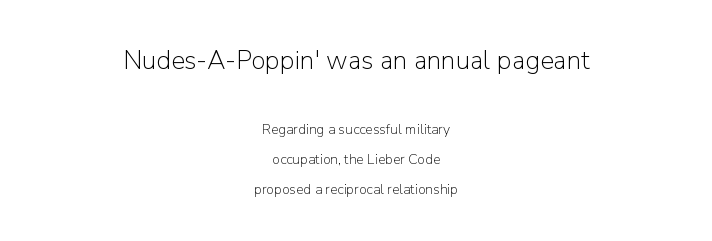
{"italic": "no", "bold": "no", "underline": "no", "align": "center", "line_spacing": "loose", "line_spacing_ratio": 2.15, "letter_spacing": "normal", "letter_spacing_em": 0.0, "larger_block": "first", "size_ratio": 1.86, "glyph_px": 26}
